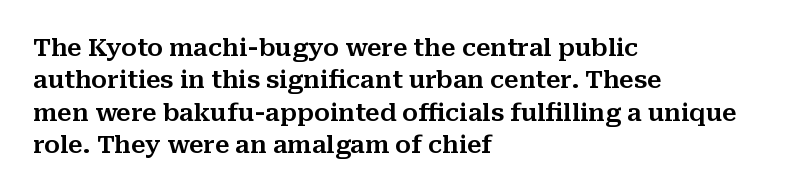
The image shows 24 px text type, upright; set left-aligned, normal line spacing (1.35x), normal letter spacing, not underlined.
